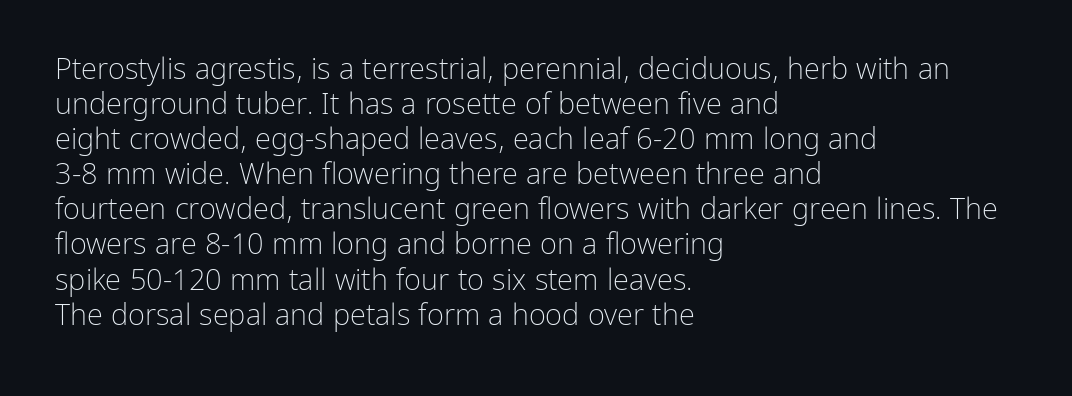
{"serif": "no", "italic": "no", "bold": "no", "weight": "light", "width": "normal", "stroke_contrast": "low", "x_height": "medium", "monospaced": "no", "underline": "no", "align": "left", "line_spacing_ratio": 1.21, "letter_spacing": "normal", "letter_spacing_em": 0.0, "glyph_px": 29}
